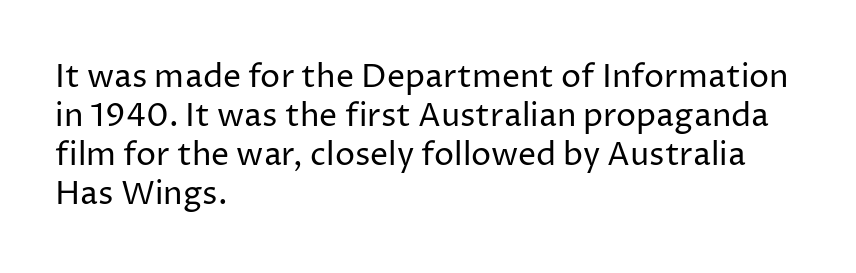
{"serif": "no", "italic": "no", "bold": "no", "weight": "regular", "width": "normal", "stroke_contrast": "low", "x_height": "medium", "monospaced": "no", "underline": "no", "align": "left", "line_spacing_ratio": 1.22, "letter_spacing": "normal", "letter_spacing_em": 0.0, "glyph_px": 32}
